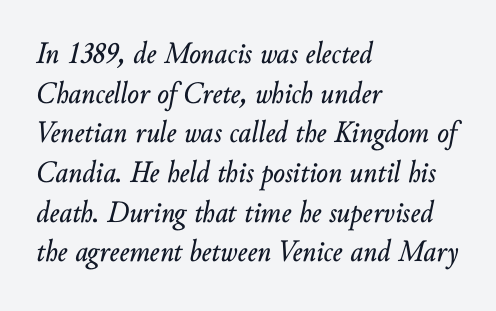
Q: Is the text italic (slanted)? A: Yes, it leans right by about 10 degrees.
Q: Is the text underlined? A: No.
Q: How is the paragraph aligned? A: Left-aligned.
Q: Is the spacing between letters normal or unusually wide? A: Normal.
Q: Is the spacing between lines tight, normal or loose? A: Normal.
Q: Width (condensed, normal, or wide)? A: Normal.
Q: Stroke contrast? A: Low.
Q: x-height? A: Small.
Q: Monospaced? A: No.
